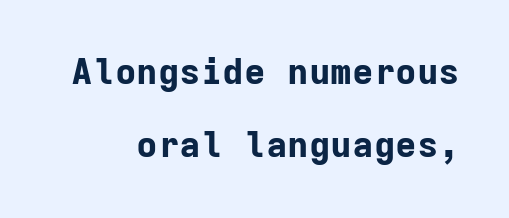
Q: Is the text bold? A: Yes.
Q: Is the text italic (slanted)? A: No, it is upright.
Q: Is the typeface a serif or a sans-serif typeface? A: Sans-serif.
Q: Is the text underlined? A: No.
Q: Is the spacing between letters normal or unusually wide? A: Normal.
Q: Is the spacing between lines tight, normal or loose? A: Loose.
Q: Width (condensed, normal, or wide)? A: Normal.
Q: Stroke contrast? A: Low.
Q: x-height? A: Medium.
Q: Monospaced? A: Yes.
